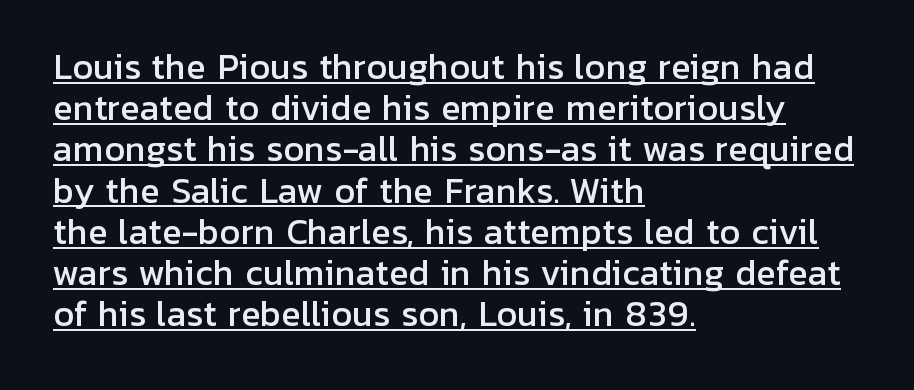
Q: Is the text italic (slanted)? A: No, it is upright.
Q: Is the typeface a serif or a sans-serif typeface? A: Sans-serif.
Q: Is the text underlined? A: Yes.
Q: How is the paragraph aligned? A: Left-aligned.
Q: Is the spacing between letters normal or unusually wide? A: Normal.
Q: Is the spacing between lines tight, normal or loose? A: Normal.
Q: Width (condensed, normal, or wide)? A: Normal.
Q: Stroke contrast? A: Low.
Q: x-height? A: Medium.
Q: Monospaced? A: No.
